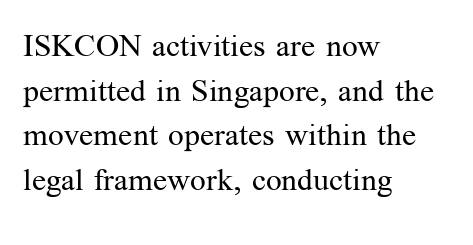
{"serif": "yes", "italic": "no", "bold": "no", "weight": "regular", "width": "normal", "stroke_contrast": "medium", "x_height": "medium", "monospaced": "no", "underline": "no", "align": "left", "line_spacing": "normal", "line_spacing_ratio": 1.44, "letter_spacing": "normal", "letter_spacing_em": 0.0, "glyph_px": 31}
